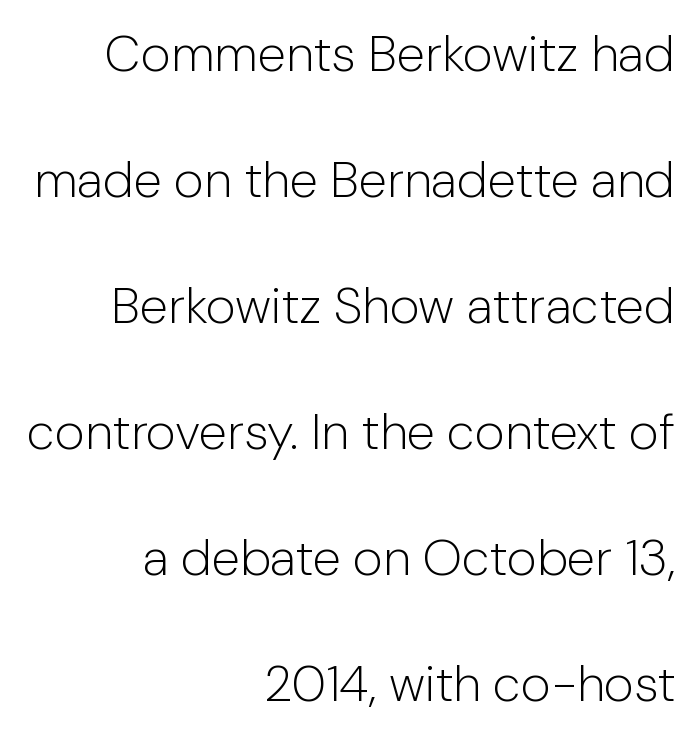
{"serif": "no", "italic": "no", "bold": "no", "weight": "light", "width": "normal", "stroke_contrast": "low", "x_height": "medium", "monospaced": "no", "underline": "no", "align": "right", "line_spacing": "loose", "line_spacing_ratio": 2.47, "letter_spacing": "normal", "letter_spacing_em": 0.0, "glyph_px": 51}
